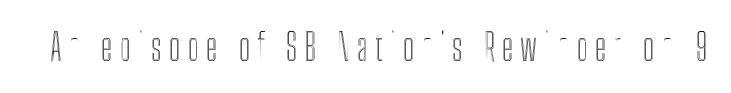
The image shows 37 px condensed type, upright; set not underlined; a medium x-height.
